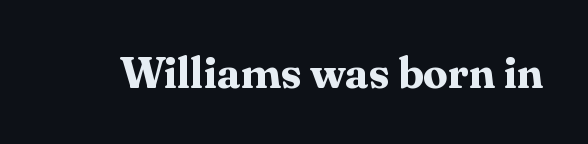
The passage shown is typed in a proportional face where columns would drift. The letters carry serifs — small finishing strokes at the ends of their stems. Short note: letters normally spaced. These lines were composed using upright roman letters.
